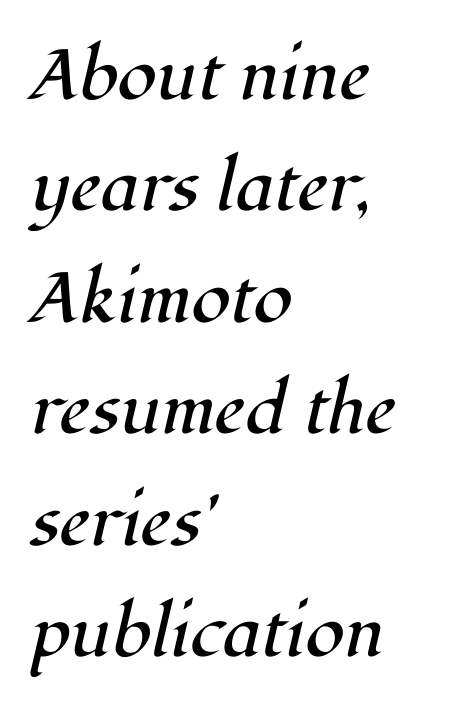
The image shows 71 px regular-weight serif type, italic (leaning right); set left-aligned, normal line spacing (1.57x), normal letter spacing, not underlined; high stroke contrast and a medium x-height.
